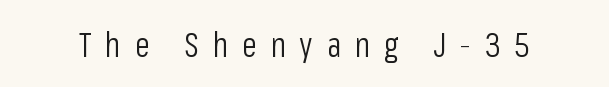
Q: Is the text bold? A: No.
Q: Is the text italic (slanted)? A: No, it is upright.
Q: Is the typeface a serif or a sans-serif typeface? A: Sans-serif.
Q: Is the text underlined? A: No.
Q: Is the spacing between letters normal or unusually wide? A: Unusually wide.
Q: Width (condensed, normal, or wide)? A: Condensed.
Q: Stroke contrast? A: Low.
Q: x-height? A: Medium.
Q: Monospaced? A: No.
